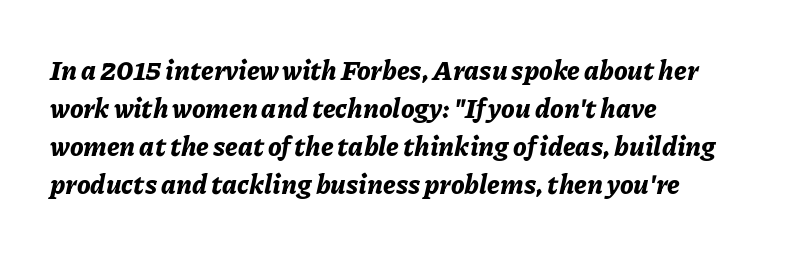
{"italic": "yes", "lean": "right", "slant_degrees": 11, "bold": "yes", "underline": "no", "align": "left", "line_spacing": "normal", "line_spacing_ratio": 1.41, "letter_spacing": "normal", "letter_spacing_em": 0.0, "glyph_px": 27}
